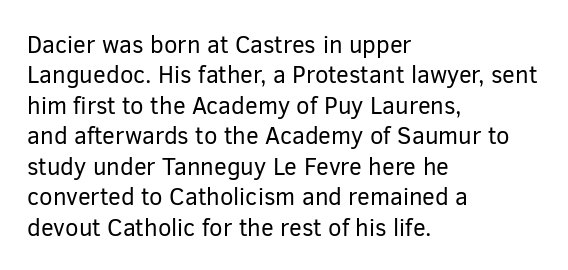
The type sits square on the baseline with zero lean. Only glyphs here, with clear space below each row. This sample is left-justified, so line endings fall wherever the words run out. Nothing unusual about the tracking: characters are spaced as the font intends. No extra ink here — the face is not bold.
